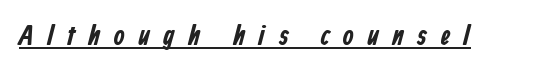
Varying glyph widths throughout — classic text-font behaviour. Students, note that the glyphs here are deliberately spaced far apart. A continuous stroke trails under the words, as in a hyperlink. Look at the stroke-to-counter ratio: heavy, a bold.
